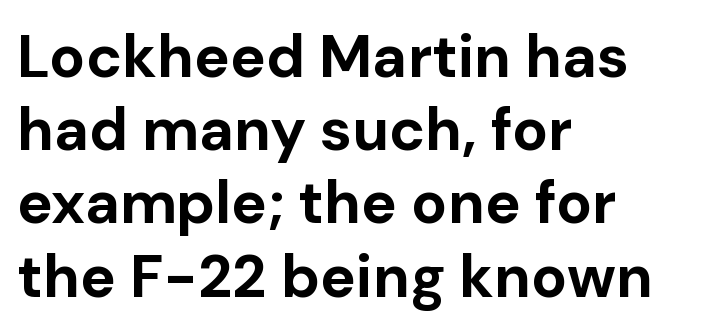
The rendering keeps characters at their native spacing. Check where the strokes stop: nothing finishes them off — pure sans. Layout note: lines flush left. Nobody drew a line under any word here.
